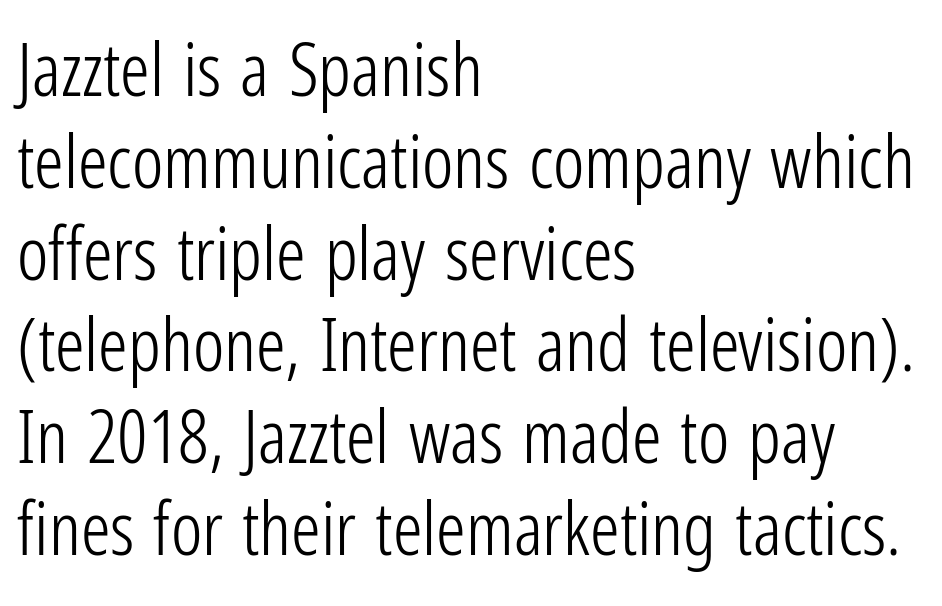
The image shows 74 px light, condensed sans-serif type, upright; set left-aligned, line spacing 1.24x, normal letter spacing, not underlined; low stroke contrast and a medium x-height.
